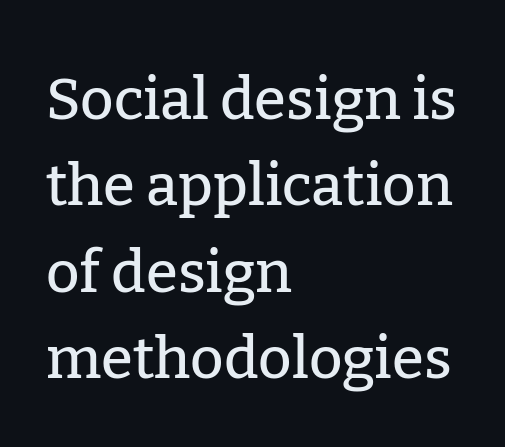
Layout note: lines flush left. The block of text has a typical density, with ordinary space between rows. The strip under each line holds only bare page. Are there feet on the stems? There are — it's a serif. Do the letters lean? They stand straight.
